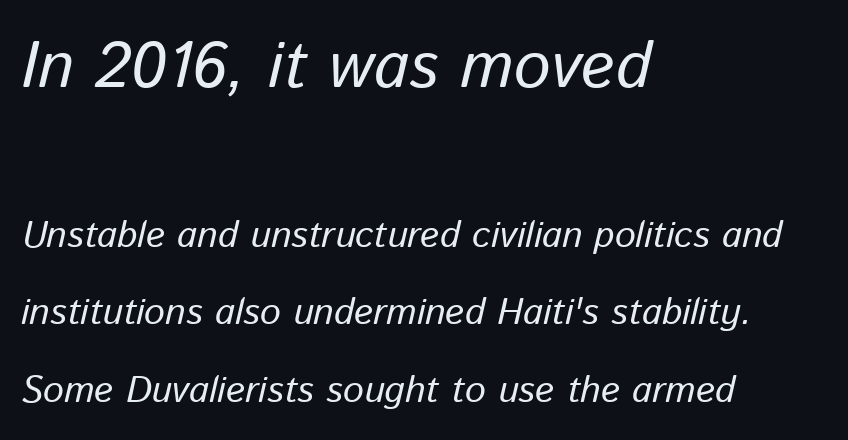
Q: Is the text bold? A: No.
Q: Is the text italic (slanted)? A: Yes, it leans right by about 13 degrees.
Q: Is the text underlined? A: No.
Q: How is the paragraph aligned? A: Left-aligned.
Q: Is the spacing between letters normal or unusually wide? A: Normal.
Q: Is the spacing between lines tight, normal or loose? A: Loose.
Q: Which block of text is set in a larger size, the first (top) or the second (bottom)? A: The first (top) one.
Q: Width (condensed, normal, or wide)? A: Normal.
Q: Stroke contrast? A: Low.
Q: x-height? A: Medium.
Q: Monospaced? A: No.
